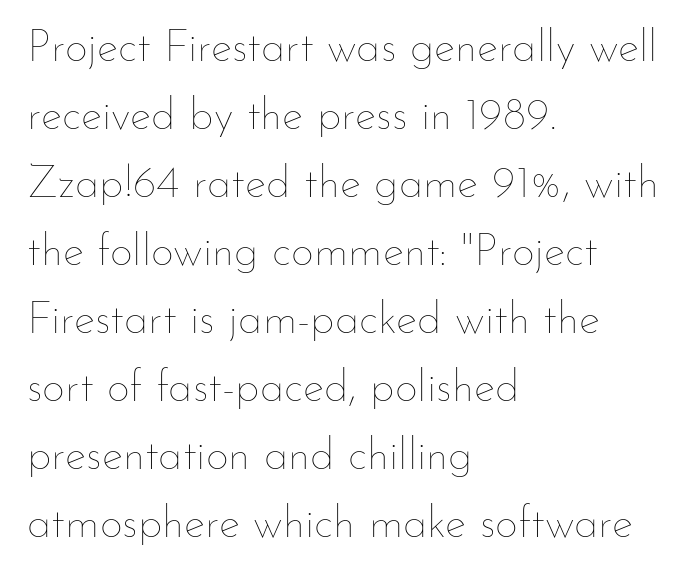
Q: Is the text bold? A: No.
Q: Is the text italic (slanted)? A: No, it is upright.
Q: Is the text underlined? A: No.
Q: How is the paragraph aligned? A: Left-aligned.
Q: Is the spacing between letters normal or unusually wide? A: Normal.
Q: Is the spacing between lines tight, normal or loose? A: Normal.
Q: Width (condensed, normal, or wide)? A: Normal.
Q: Stroke contrast? A: Low.
Q: x-height? A: Small.
Q: Monospaced? A: No.
